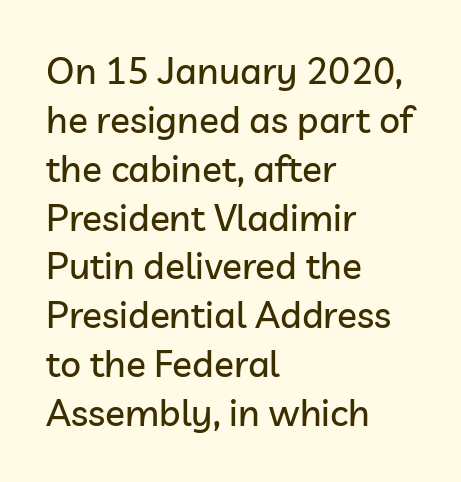
The line texture is even and compact thanks to regular tracking. Typeset ragged right — the left edge is the straight one. Clear beneath every line of the passage. The vertical gap from one line to the next is medium.
